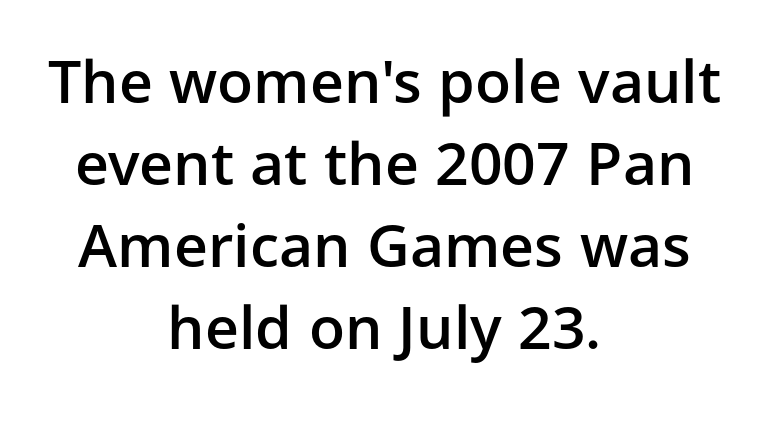
Nobody drew a line under any word here. Grotesque or geometric, the face here clearly has no serifs. The typesetter chose a symmetrical, centered arrangement here. What stands out about the letter spacing? Nothing — it is the standard amount. Note the varied advance widths — an 'i' is clearly narrower than an 'm'. The type sits square on the baseline with zero lean.
